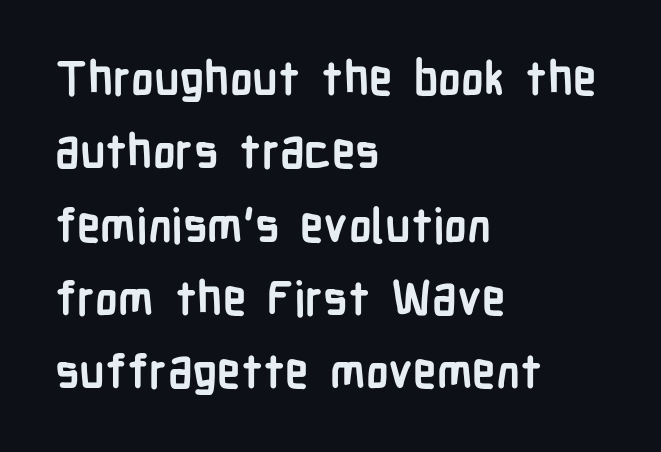
Classification — sans serif. This is the regular roman posture of the typeface. Think of a printed novel: that variable character pitch is what you see here. Horizontally, the lines are justified to the leading edge only.
